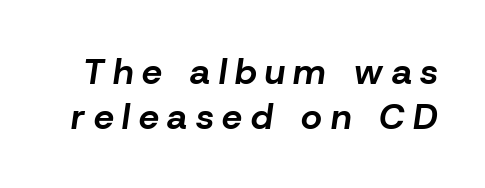
{"italic": "yes", "lean": "right", "slant_degrees": 8, "bold": "yes", "weight": "bold", "width": "normal", "stroke_contrast": "low", "x_height": "medium", "monospaced": "no", "underline": "no", "line_spacing": "normal", "line_spacing_ratio": 1.25, "letter_spacing": "wide", "letter_spacing_em": 0.24, "glyph_px": 36}
